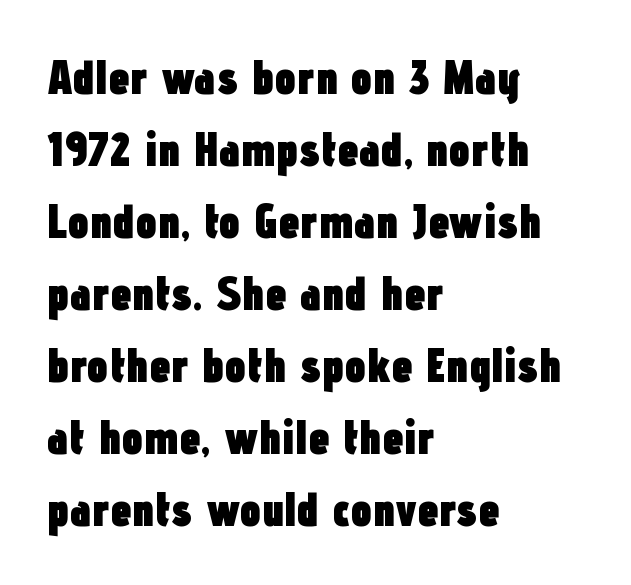
The image shows 48 px heavy, condensed sans-serif type, upright; set left-aligned, normal line spacing (1.5x), normal letter spacing, not underlined; low stroke contrast and a medium x-height.
